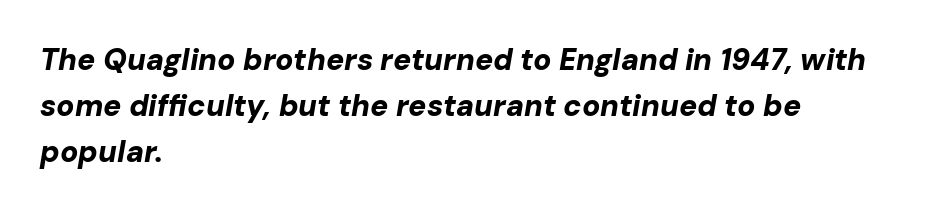
Q: Is the text bold? A: Yes.
Q: Is the text italic (slanted)? A: Yes, it leans right by about 10 degrees.
Q: Is the text underlined? A: No.
Q: How is the paragraph aligned? A: Left-aligned.
Q: Is the spacing between letters normal or unusually wide? A: Normal.
Q: Is the spacing between lines tight, normal or loose? A: Normal.
Q: Width (condensed, normal, or wide)? A: Normal.
Q: Stroke contrast? A: Low.
Q: x-height? A: Medium.
Q: Monospaced? A: No.
